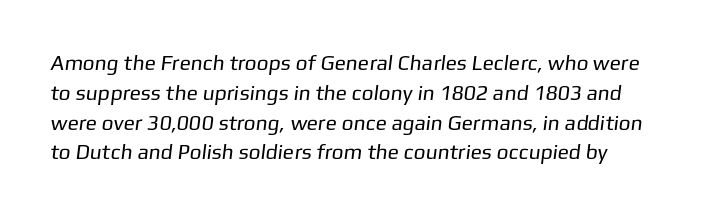
The image shows 21 px text type; set normal line spacing (1.42x), normal letter spacing, not underlined.
